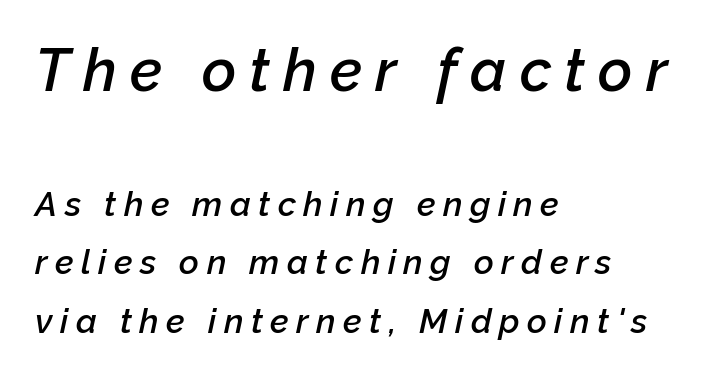
{"italic": "yes", "lean": "right", "slant_degrees": 12, "bold": "semi", "weight": "semibold", "width": "normal", "stroke_contrast": "low", "x_height": "medium", "monospaced": "no", "underline": "no", "align": "left", "line_spacing_ratio": 1.72, "letter_spacing": "wide", "letter_spacing_em": 0.22, "larger_block": "first", "size_ratio": 1.74, "glyph_px": 59}
